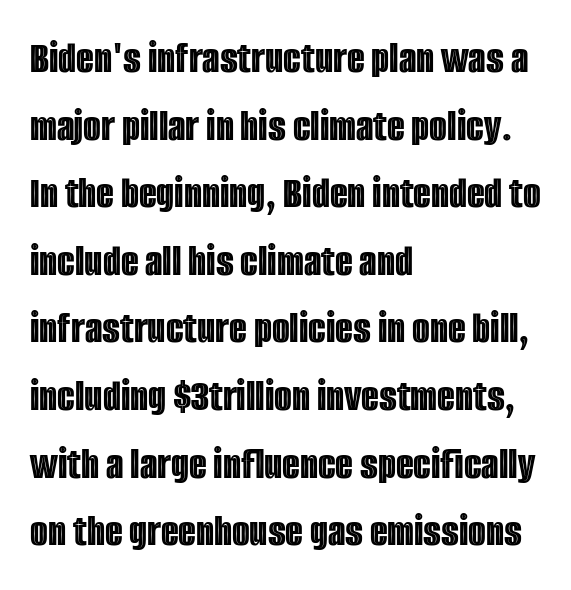
{"italic": "no", "width": "condensed", "x_height": "large", "monospaced": "no", "underline": "no", "align": "left", "line_spacing": "normal", "line_spacing_ratio": 1.47, "letter_spacing": "normal", "letter_spacing_em": 0.0, "glyph_px": 46}
